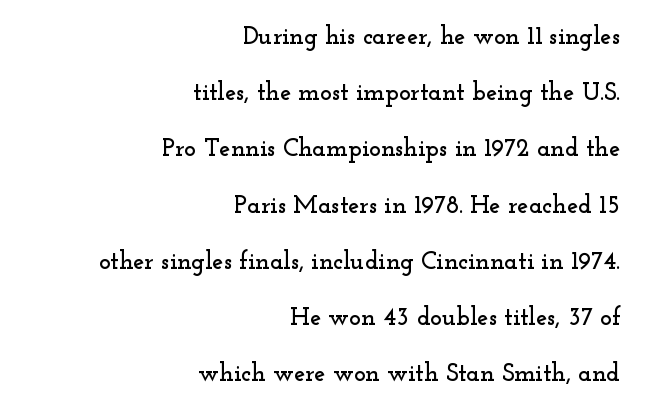
{"italic": "no", "underline": "no", "align": "right", "line_spacing": "loose", "line_spacing_ratio": 2.25, "letter_spacing": "normal", "letter_spacing_em": 0.0, "glyph_px": 25}
